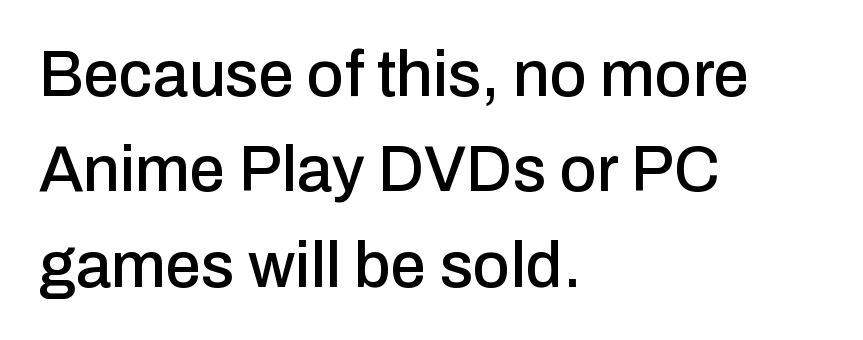
{"serif": "no", "italic": "no", "width": "normal", "stroke_contrast": "low", "x_height": "medium", "monospaced": "no", "underline": "no", "align": "left", "line_spacing": "normal", "line_spacing_ratio": 1.49, "letter_spacing": "normal", "letter_spacing_em": 0.0, "glyph_px": 64}
